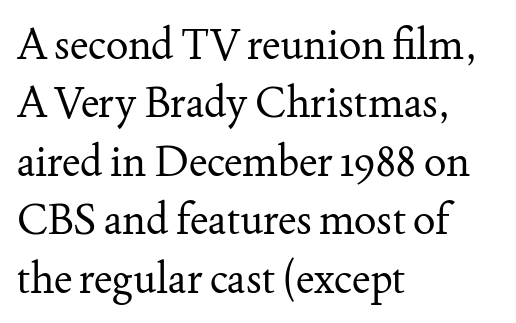
Q: Is the text bold? A: No.
Q: Is the text italic (slanted)? A: No, it is upright.
Q: Is the typeface a serif or a sans-serif typeface? A: Serif.
Q: Is the text underlined? A: No.
Q: How is the paragraph aligned? A: Left-aligned.
Q: Is the spacing between letters normal or unusually wide? A: Normal.
Q: Is the spacing between lines tight, normal or loose? A: Normal.
Q: Width (condensed, normal, or wide)? A: Normal.
Q: Stroke contrast? A: Medium.
Q: x-height? A: Small.
Q: Monospaced? A: No.
